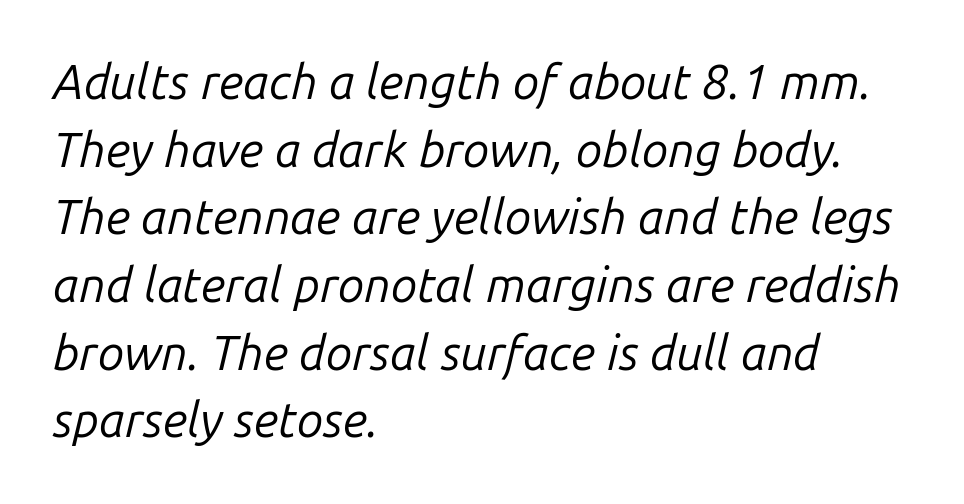
A classic flush-left, rag-right setting is used for this passage. Varying glyph widths throughout — classic text-font behaviour. Emphasis-style slanted type is in use. Beneath every word, the page is bare. The font sits on the lighter half of the weight spectrum, regular included. The leading is moderate, giving the passage an even texture.
